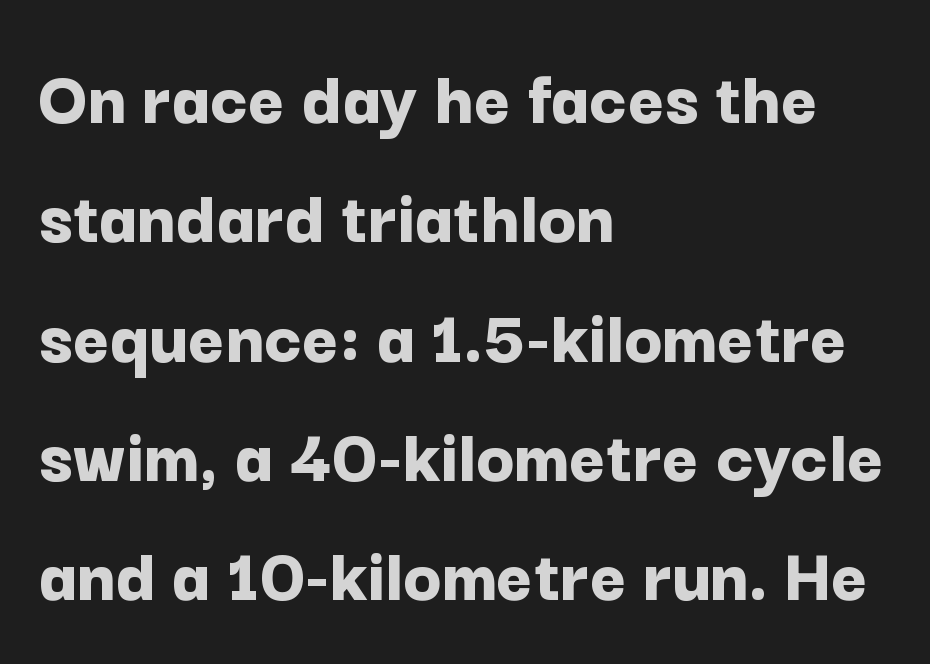
What weight is shown? A full bold with thick strokes. The glyphs in this specimen are sans serif. Spacing verdict: proportional, widths tailored to each character. Nobody touched the tracking dial on this one. A classic flush-left, rag-right setting is used for this passage.
